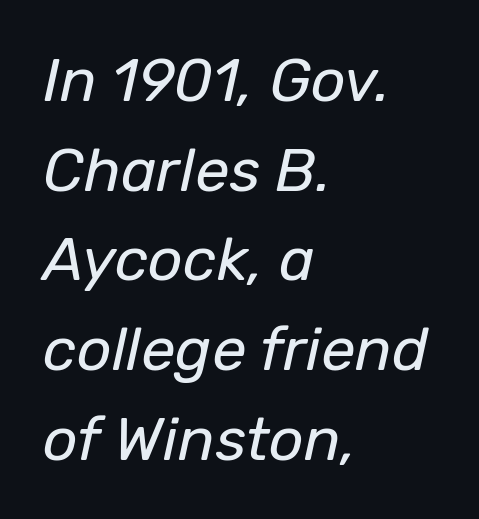
The image shows 61 px regular-weight type, italic (leaning right); set left-aligned, normal line spacing (1.47x), normal letter spacing, not underlined; low stroke contrast and a medium x-height.
